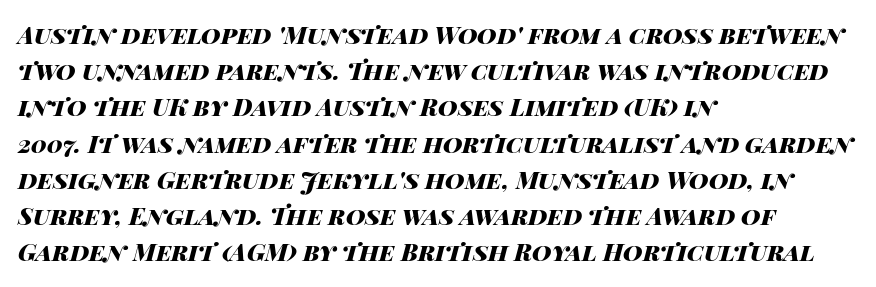
Each line starts at the same left margin while the right side varies. Leading matches the norm, producing a regular column. The lettering tilts uniformly, giving the passage an italic look. A typesetter would call this zero additional tracking.
